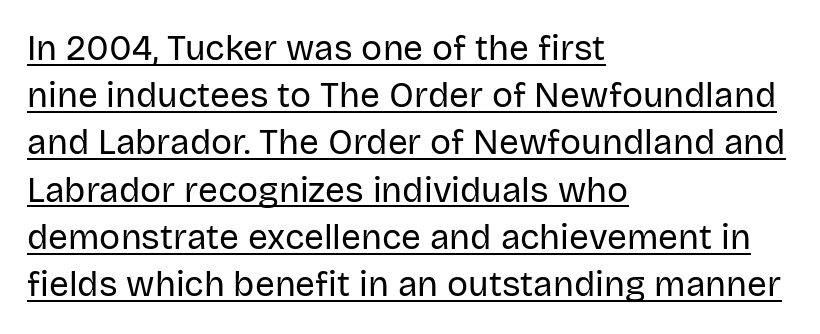
Q: Is the text bold? A: No.
Q: Is the text italic (slanted)? A: No, it is upright.
Q: Is the typeface a serif or a sans-serif typeface? A: Sans-serif.
Q: Is the text underlined? A: Yes.
Q: How is the paragraph aligned? A: Left-aligned.
Q: Is the spacing between letters normal or unusually wide? A: Normal.
Q: Is the spacing between lines tight, normal or loose? A: Normal.
Q: Width (condensed, normal, or wide)? A: Normal.
Q: Stroke contrast? A: Low.
Q: x-height? A: Large.
Q: Monospaced? A: No.
